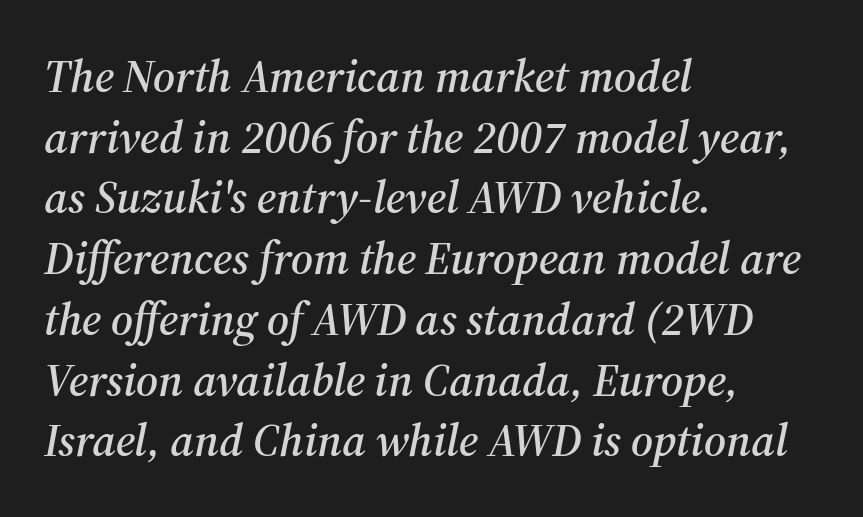
Q: Is the text italic (slanted)? A: Yes, it leans right by about 12 degrees.
Q: Is the typeface a serif or a sans-serif typeface? A: Serif.
Q: Is the text underlined? A: No.
Q: How is the paragraph aligned? A: Left-aligned.
Q: Is the spacing between letters normal or unusually wide? A: Normal.
Q: Is the spacing between lines tight, normal or loose? A: Normal.
Q: Width (condensed, normal, or wide)? A: Normal.
Q: Stroke contrast? A: Medium.
Q: x-height? A: Medium.
Q: Monospaced? A: No.
